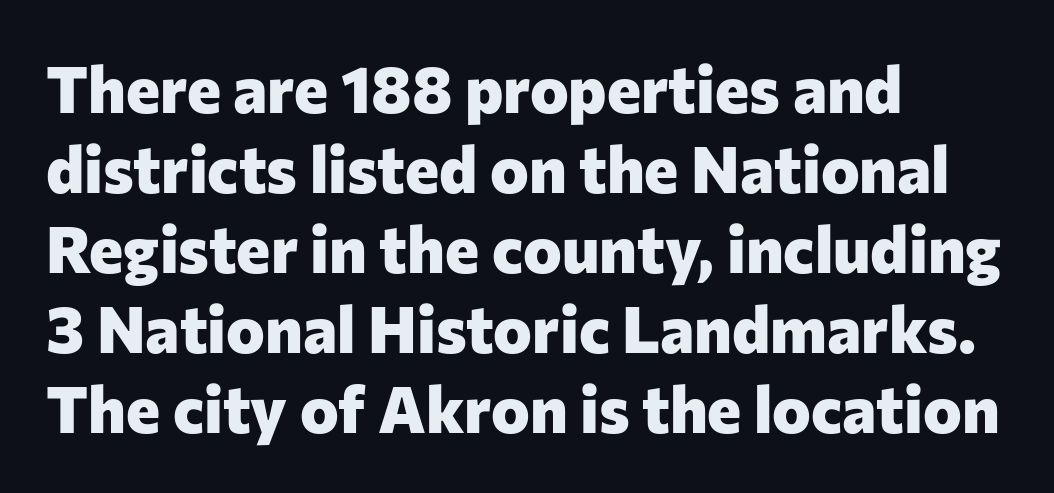
The rendering anchors every line to the left-hand side. Plain, unruled lines of type. Do the letters lean? They stand straight. Is this a fixed-width face? No — the glyphs have proportional, varying widths.
